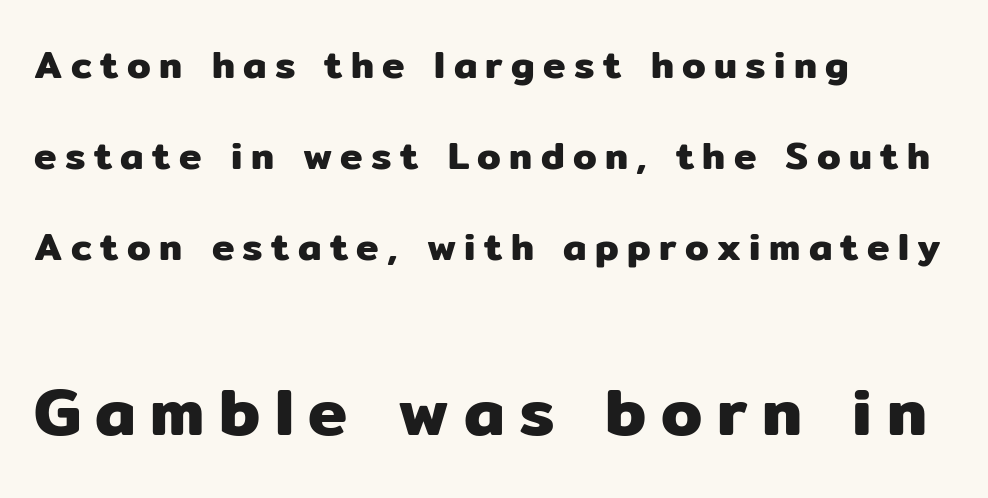
{"serif": "no", "italic": "no", "width": "normal", "stroke_contrast": "low", "x_height": "medium", "monospaced": "no", "underline": "no", "align": "left", "line_spacing": "loose", "line_spacing_ratio": 2.39, "letter_spacing": "wide", "letter_spacing_em": 0.22, "larger_block": "second", "size_ratio": 1.74, "glyph_px": 66}
